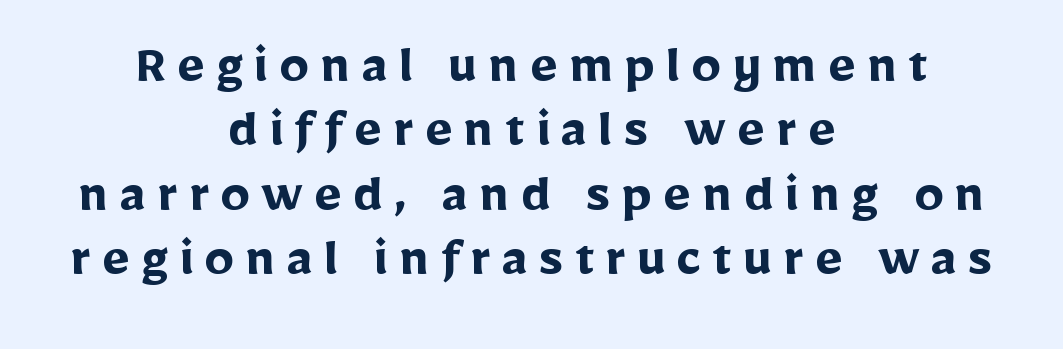
Q: Is the text bold? A: Yes.
Q: Is the text italic (slanted)? A: No, it is upright.
Q: Is the typeface a serif or a sans-serif typeface? A: Sans-serif.
Q: Is the text underlined? A: No.
Q: How is the paragraph aligned? A: Centered.
Q: Is the spacing between lines tight, normal or loose? A: Tight.
Q: Width (condensed, normal, or wide)? A: Normal.
Q: Stroke contrast? A: Low.
Q: x-height? A: Medium.
Q: Monospaced? A: No.
